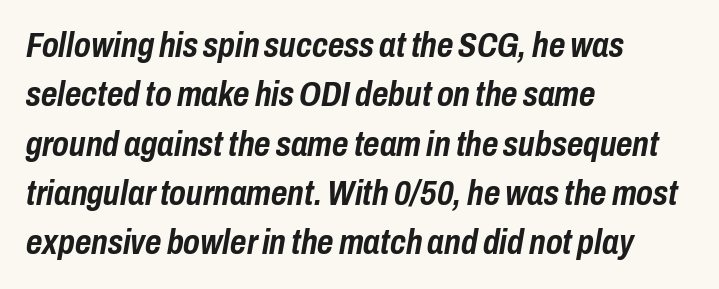
The image shows 35 px semibold, condensed type, italic (leaning right); set left-aligned, normal line spacing (1.41x), normal letter spacing, not underlined; low stroke contrast and a medium x-height.
